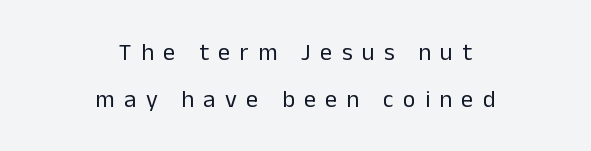
{"italic": "no", "bold": "no", "underline": "no", "align": "center", "line_spacing": "loose", "line_spacing_ratio": 1.97, "letter_spacing": "wide", "letter_spacing_em": 0.39, "glyph_px": 24}
